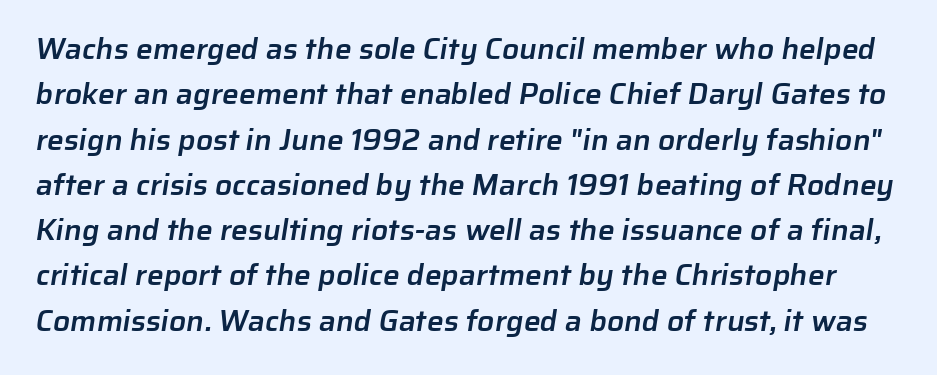
The image shows 30 px semibold sans-serif type; set normal line spacing (1.51x), normal letter spacing, not underlined; low stroke contrast and a medium x-height.
